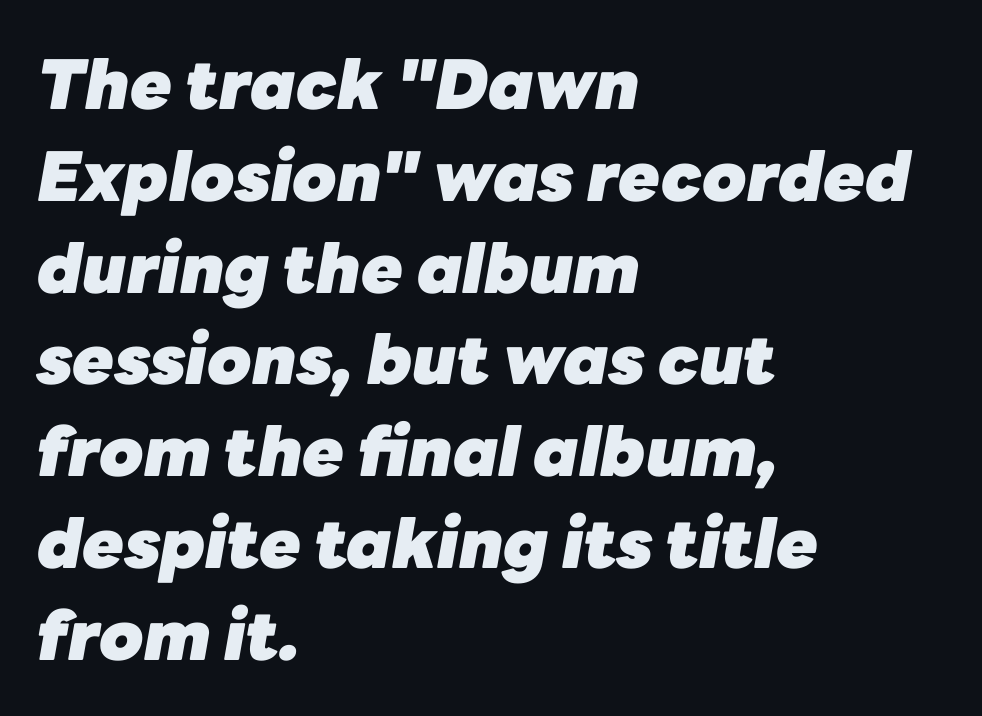
Q: Is the text bold? A: Yes.
Q: Is the text italic (slanted)? A: Yes, it leans right by about 10 degrees.
Q: Is the text underlined? A: No.
Q: How is the paragraph aligned? A: Left-aligned.
Q: Is the spacing between letters normal or unusually wide? A: Normal.
Q: Is the spacing between lines tight, normal or loose? A: Normal.
Q: Width (condensed, normal, or wide)? A: Normal.
Q: Stroke contrast? A: Low.
Q: x-height? A: Medium.
Q: Monospaced? A: No.
